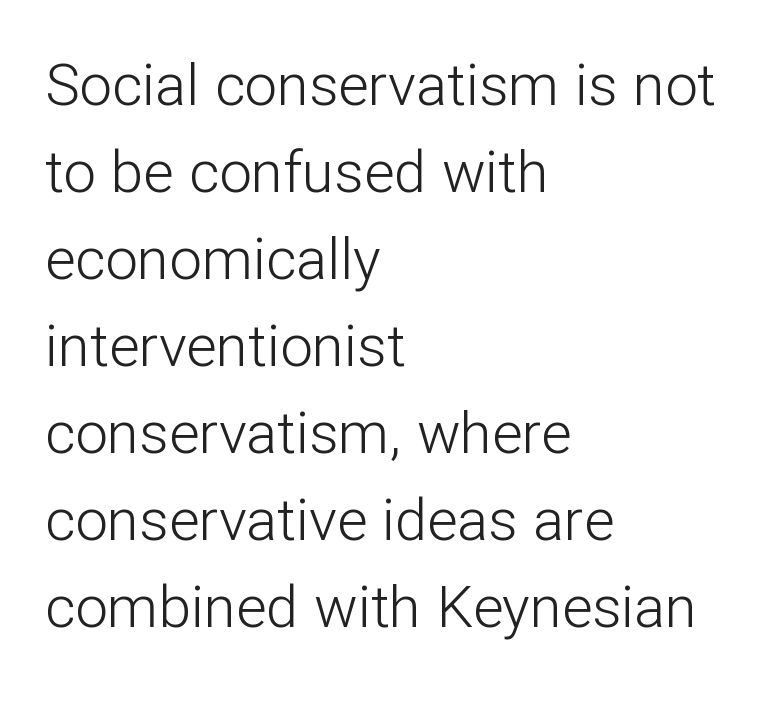
{"serif": "no", "italic": "no", "bold": "no", "weight": "light", "width": "normal", "stroke_contrast": "low", "x_height": "medium", "monospaced": "no", "underline": "no", "align": "left", "line_spacing": "normal", "line_spacing_ratio": 1.5, "letter_spacing": "normal", "letter_spacing_em": 0.0, "glyph_px": 58}
